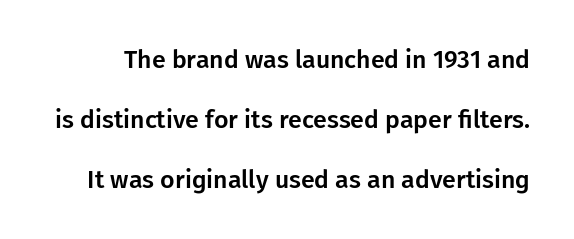
The image shows 25 px text type, upright; set loose line spacing (2.4x), normal letter spacing, not underlined.
